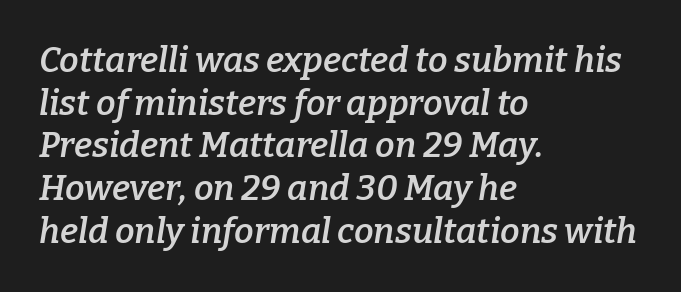
Q: Is the text bold? A: Semi-bold.
Q: Is the text italic (slanted)? A: Yes, it leans right by about 9 degrees.
Q: Is the typeface a serif or a sans-serif typeface? A: Serif.
Q: Is the text underlined? A: No.
Q: How is the paragraph aligned? A: Left-aligned.
Q: Is the spacing between letters normal or unusually wide? A: Normal.
Q: Width (condensed, normal, or wide)? A: Normal.
Q: Stroke contrast? A: Low.
Q: x-height? A: Medium.
Q: Monospaced? A: No.
